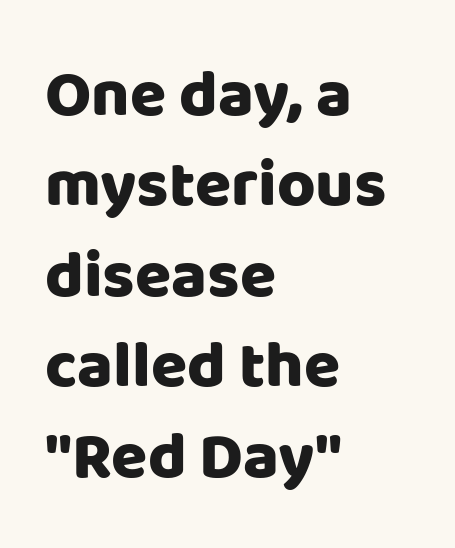
The image shows 66 px heavy sans-serif type, upright; set left-aligned, normal line spacing (1.37x), normal letter spacing, not underlined; low stroke contrast and a large x-height.
